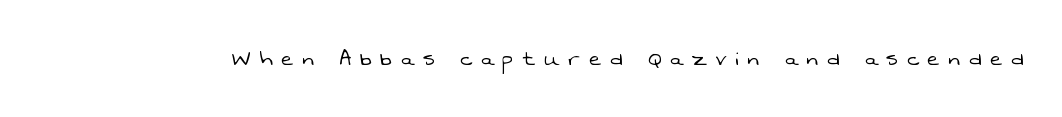
{"bold": "no", "underline": "no", "letter_spacing": "wide", "letter_spacing_em": 0.34, "glyph_px": 26}
